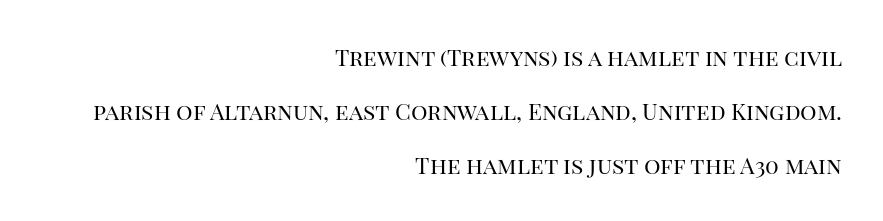
Each stroke keeps to a modest, everyday thickness or less. Each new line begins a long way beneath the previous one. Any mark beneath the type? The region is blank. Posture: upright roman. Compared with typical body copy, the letter spacing here is the same. A flush-right, rag-left setting is used for this passage.
